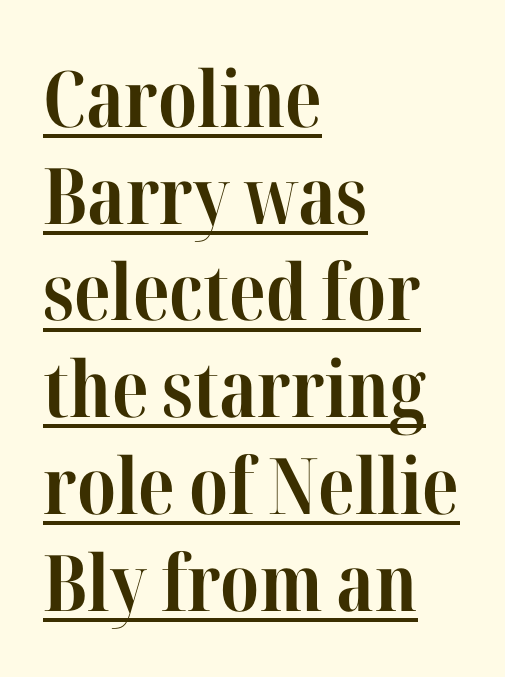
{"serif": "yes", "italic": "no", "bold": "yes", "weight": "bold", "width": "condensed", "stroke_contrast": "high", "x_height": "medium", "monospaced": "no", "underline": "yes", "align": "left", "line_spacing_ratio": 1.24, "letter_spacing": "normal", "letter_spacing_em": 0.0, "glyph_px": 78}
